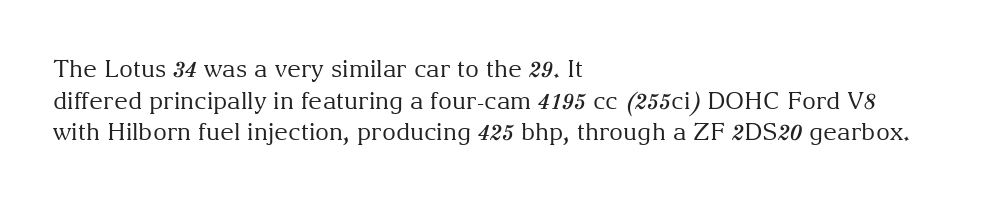
{"italic": "no", "bold": "no", "underline": "no", "align": "left", "line_spacing": "normal", "line_spacing_ratio": 1.32, "letter_spacing": "normal", "letter_spacing_em": 0.0, "glyph_px": 24}
